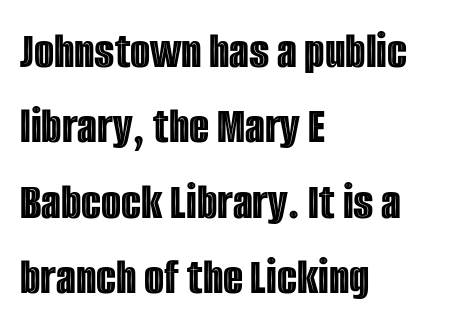
Q: Is the text italic (slanted)? A: No, it is upright.
Q: Is the text underlined? A: No.
Q: How is the paragraph aligned? A: Left-aligned.
Q: Is the spacing between letters normal or unusually wide? A: Normal.
Q: Is the spacing between lines tight, normal or loose? A: Normal.
Q: Width (condensed, normal, or wide)? A: Condensed.
Q: x-height? A: Large.
Q: Monospaced? A: No.
